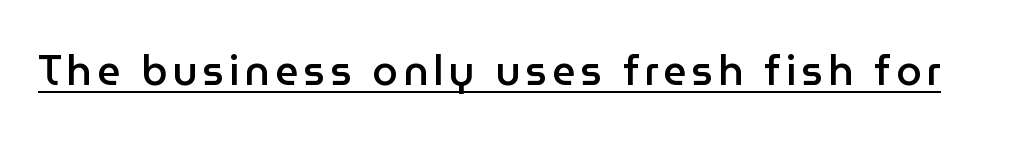
{"serif": "no", "italic": "no", "bold": "semi", "weight": "semibold", "width": "normal", "stroke_contrast": "low", "x_height": "medium", "monospaced": "no", "underline": "yes", "glyph_px": 41}
